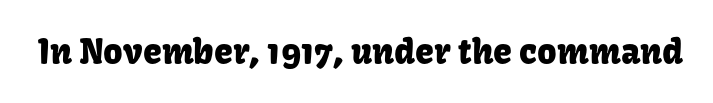
Look at the bottom of the vertical strokes: they stop flat, with no serifs. Just letters on the line, the space beneath them empty. A typesetter would call this proportional, since set widths differ per character. The lettering holds an erect, upright posture throughout. The horizontal fit of the characters is conventional and even.
